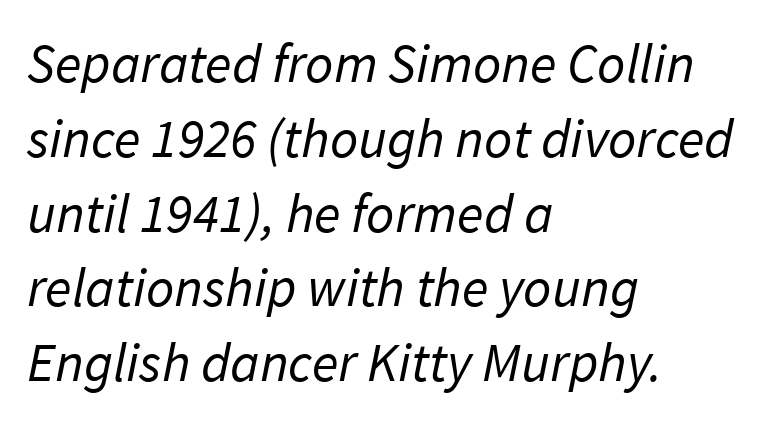
Varying glyph widths throughout — classic text-font behaviour. Weight class: somewhere from thin through regular. Honestly, there is no underline to notice here at all. Horizontal bands of white between lines are of average thickness. Grotesque or geometric, the face here clearly has no serifs. The rendering keeps characters at their native spacing.
